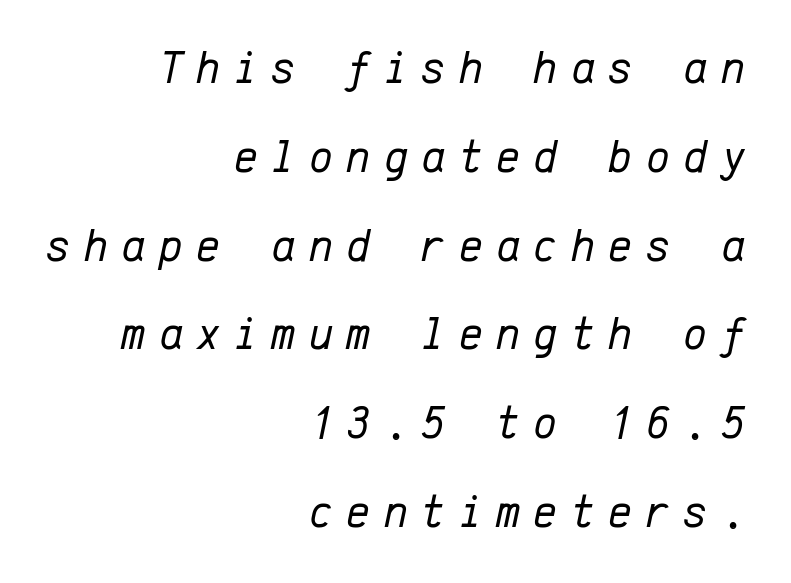
{"italic": "yes", "lean": "right", "slant_degrees": 12, "bold": "no", "weight": "regular", "width": "normal", "stroke_contrast": "low", "x_height": "medium", "monospaced": "yes", "underline": "no", "align": "right", "line_spacing": "loose", "line_spacing_ratio": 1.93, "letter_spacing": "wide", "letter_spacing_em": 0.29, "glyph_px": 46}
